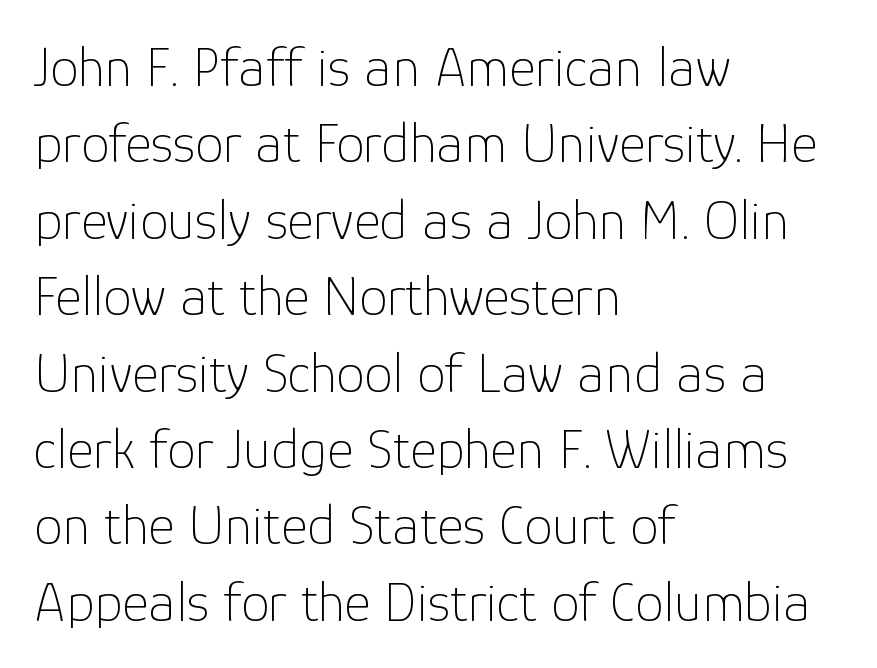
Q: Is the text bold? A: No.
Q: Is the text italic (slanted)? A: No, it is upright.
Q: Is the typeface a serif or a sans-serif typeface? A: Sans-serif.
Q: Is the text underlined? A: No.
Q: How is the paragraph aligned? A: Left-aligned.
Q: Is the spacing between letters normal or unusually wide? A: Normal.
Q: Is the spacing between lines tight, normal or loose? A: Normal.
Q: Width (condensed, normal, or wide)? A: Normal.
Q: Stroke contrast? A: Low.
Q: x-height? A: Medium.
Q: Monospaced? A: No.
